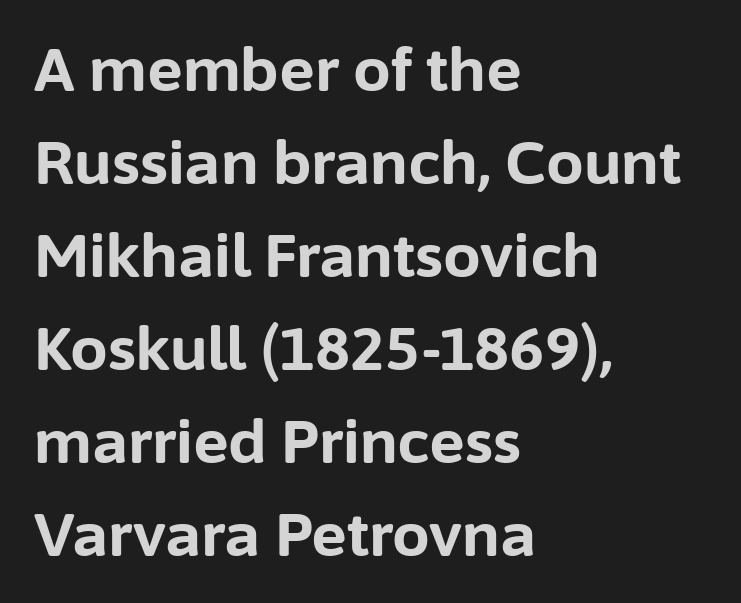
The image shows 60 px bold sans-serif type, upright; set left-aligned, normal line spacing (1.55x), normal letter spacing, not underlined; low stroke contrast and a medium x-height.
